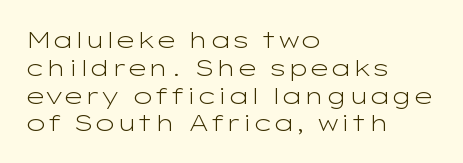
Q: Is the text bold? A: No.
Q: Is the text italic (slanted)? A: No, it is upright.
Q: Is the text underlined? A: No.
Q: How is the paragraph aligned? A: Left-aligned.
Q: Is the spacing between letters normal or unusually wide? A: Normal.
